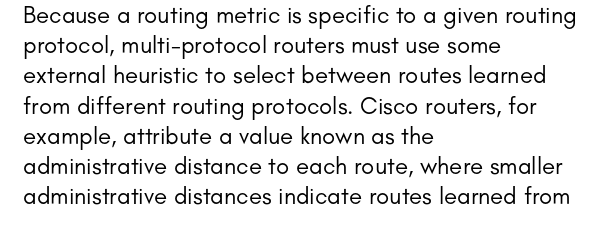
The image shows 24 px text type, upright; set left-aligned, normal line spacing (1.26x), normal letter spacing, not underlined.
